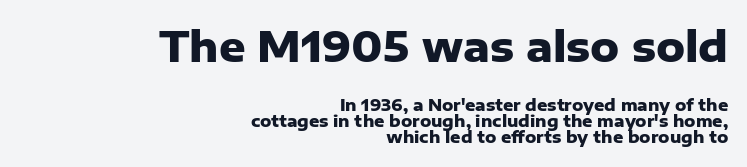
The image shows 41 px heavy sans-serif type, upright; set right-aligned, tight line spacing (1.02x), normal letter spacing, not underlined; the first (top) block is 2.56x larger; low stroke contrast and a medium x-height.
